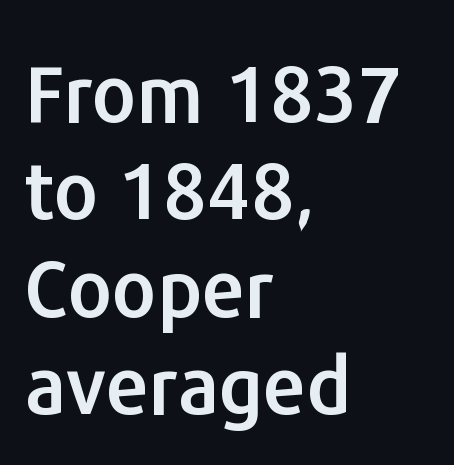
Q: Is the text italic (slanted)? A: No, it is upright.
Q: Is the typeface a serif or a sans-serif typeface? A: Sans-serif.
Q: Is the text underlined? A: No.
Q: How is the paragraph aligned? A: Left-aligned.
Q: Is the spacing between letters normal or unusually wide? A: Normal.
Q: Is the spacing between lines tight, normal or loose? A: Normal.
Q: Width (condensed, normal, or wide)? A: Normal.
Q: Stroke contrast? A: Low.
Q: x-height? A: Medium.
Q: Monospaced? A: No.
